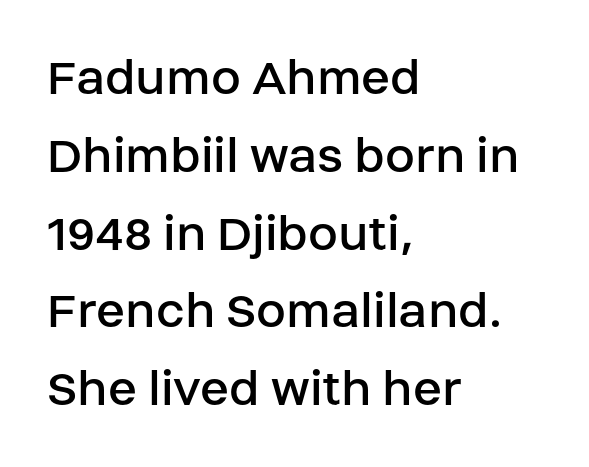
Line beginnings align vertically; line endings do not. The letterforms sit shoulder to shoulder at normal distance. Note the varied advance widths — an 'i' is clearly narrower than an 'm'. This sample uses an upright cut, with every glyph sitting square on the baseline.
